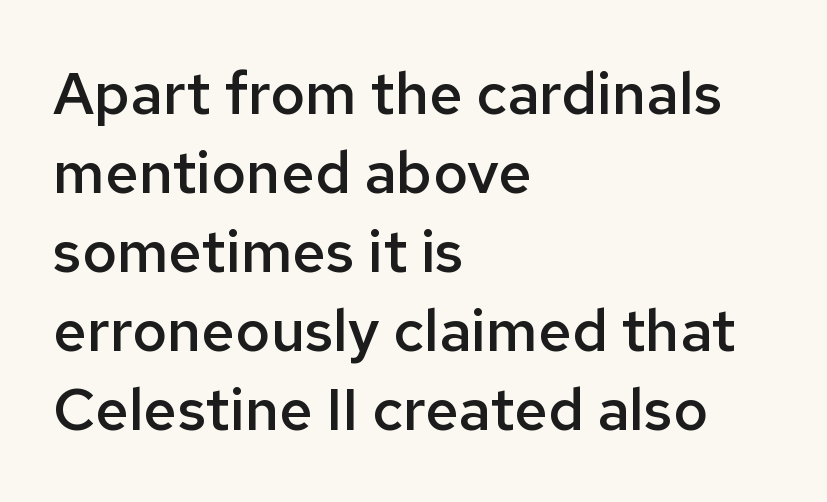
{"serif": "no", "italic": "no", "bold": "semi", "weight": "semibold", "width": "normal", "stroke_contrast": "low", "x_height": "medium", "monospaced": "no", "underline": "no", "align": "left", "line_spacing": "normal", "line_spacing_ratio": 1.34, "letter_spacing": "normal", "letter_spacing_em": 0.0, "glyph_px": 59}
